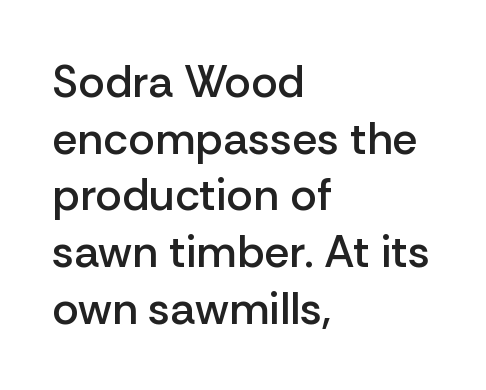
{"serif": "no", "italic": "no", "bold": "semi", "weight": "semibold", "width": "normal", "stroke_contrast": "low", "x_height": "medium", "monospaced": "no", "underline": "no", "align": "left", "line_spacing": "normal", "line_spacing_ratio": 1.26, "letter_spacing": "normal", "letter_spacing_em": 0.0, "glyph_px": 45}
